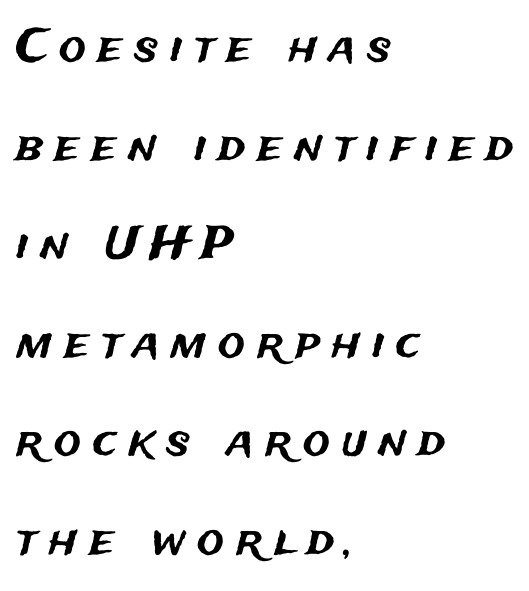
The glyphs are unaccompanied by any horizontal stroke below them. No feet cap the strokes, marking this as sans-serif type. Note the varied advance widths — an 'i' is clearly narrower than an 'm'. This block would shrink considerably if given ordinary leading; it's expanded now. Each word looks stretched out because of the extra space between its letters.
